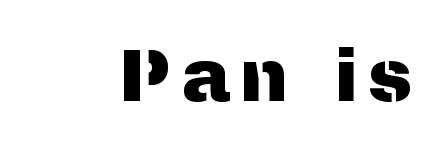
Q: Is the text italic (slanted)? A: No, it is upright.
Q: Is the typeface a serif or a sans-serif typeface? A: Sans-serif.
Q: Is the text underlined? A: No.
Q: How is the paragraph aligned? A: Right-aligned.
Q: Width (condensed, normal, or wide)? A: Normal.
Q: Stroke contrast? A: Medium.
Q: x-height? A: Medium.
Q: Monospaced? A: No.
